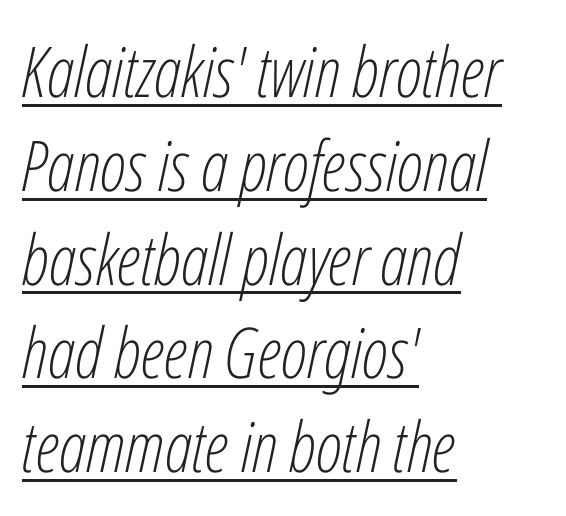
Students, observe: this is what conventionally led text looks like. Every character sits at an angle, as italics do. Like a heading marked for emphasis, these lines bear an underscore. This sample has the flowing, uneven cadence of proportional lettering. The compositor pushed each line to the left boundary. You could call the tracking neutral — neither tight nor loose.
